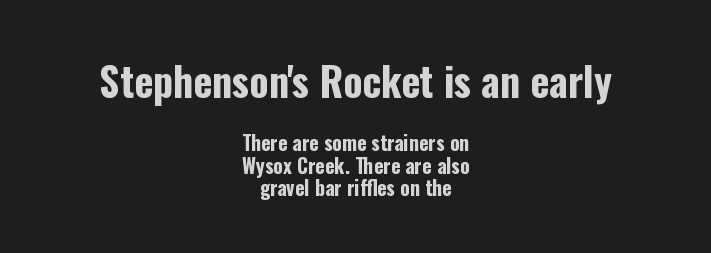
Q: Is the text bold? A: Yes.
Q: Is the text italic (slanted)? A: No, it is upright.
Q: Is the typeface a serif or a sans-serif typeface? A: Sans-serif.
Q: Is the text underlined? A: No.
Q: How is the paragraph aligned? A: Centered.
Q: Is the spacing between letters normal or unusually wide? A: Normal.
Q: Is the spacing between lines tight, normal or loose? A: Tight.
Q: Which block of text is set in a larger size, the first (top) or the second (bottom)? A: The first (top) one.
Q: Width (condensed, normal, or wide)? A: Condensed.
Q: Stroke contrast? A: Low.
Q: x-height? A: Medium.
Q: Monospaced? A: No.
